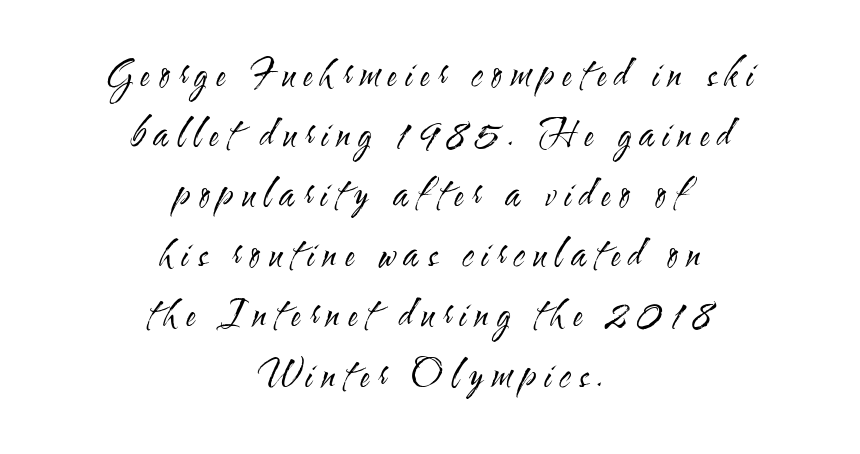
The leading is moderate, giving the passage an even texture. Characters follow at a spacing far wider than the type designer built in. Unbolded letterforms with no extra heft. Each letter keeps its own natural width here, so spacing adapts to shape.
